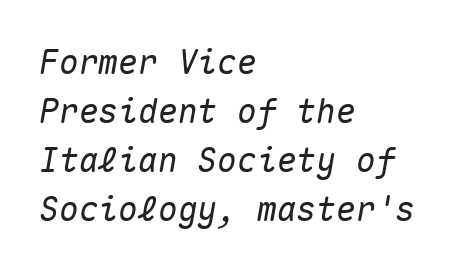
Q: Is the text italic (slanted)? A: Yes, it leans right by about 10 degrees.
Q: Is the text underlined? A: No.
Q: How is the paragraph aligned? A: Left-aligned.
Q: Is the spacing between letters normal or unusually wide? A: Normal.
Q: Is the spacing between lines tight, normal or loose? A: Normal.
Q: Width (condensed, normal, or wide)? A: Normal.
Q: Stroke contrast? A: Medium.
Q: x-height? A: Medium.
Q: Monospaced? A: Yes.
